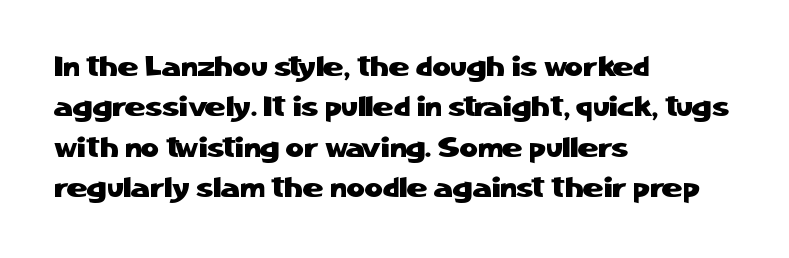
The image shows 28 px sans-serif type, upright; set left-aligned, normal line spacing (1.44x), normal letter spacing, not underlined; low stroke contrast and a medium x-height.
